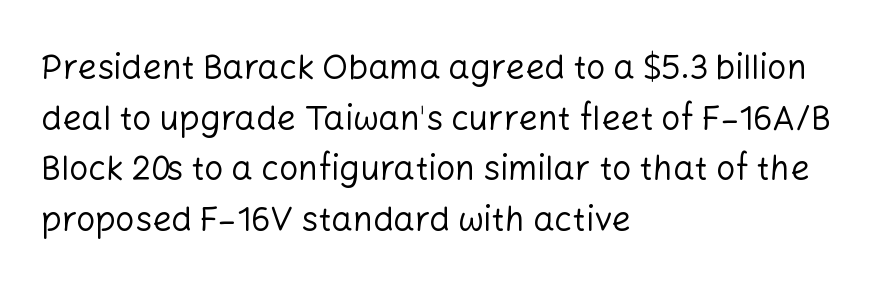
The image shows 34 px regular-weight sans-serif type, upright; set left-aligned, normal line spacing (1.49x), normal letter spacing, not underlined; low stroke contrast and a medium x-height.
